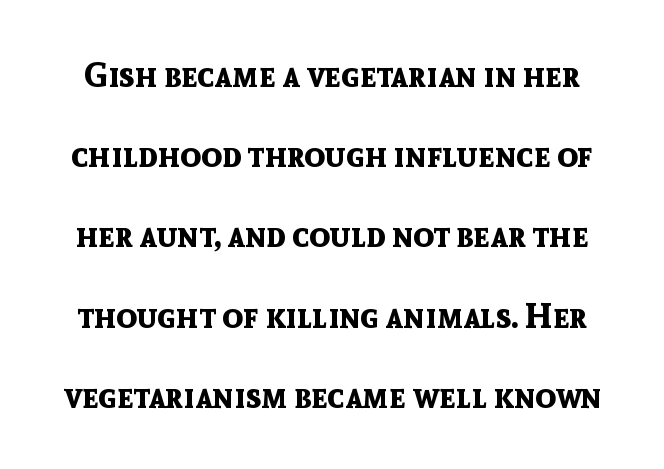
The image shows 34 px bold sans-serif type, upright; set loose line spacing (2.36x), normal letter spacing, not underlined; a medium x-height.
